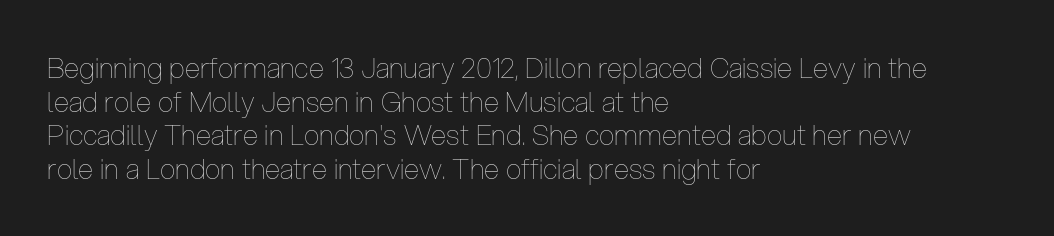
Note the varied advance widths — an 'i' is clearly narrower than an 'm'. Compared with a centered layout, this one pins lines to the left instead. Is the letter spacing exaggerated? No — it looks like the ordinary default. Quick note: underline off. On a weight scale, this lands at 450 or below. The font's upright variant was chosen for this text.
